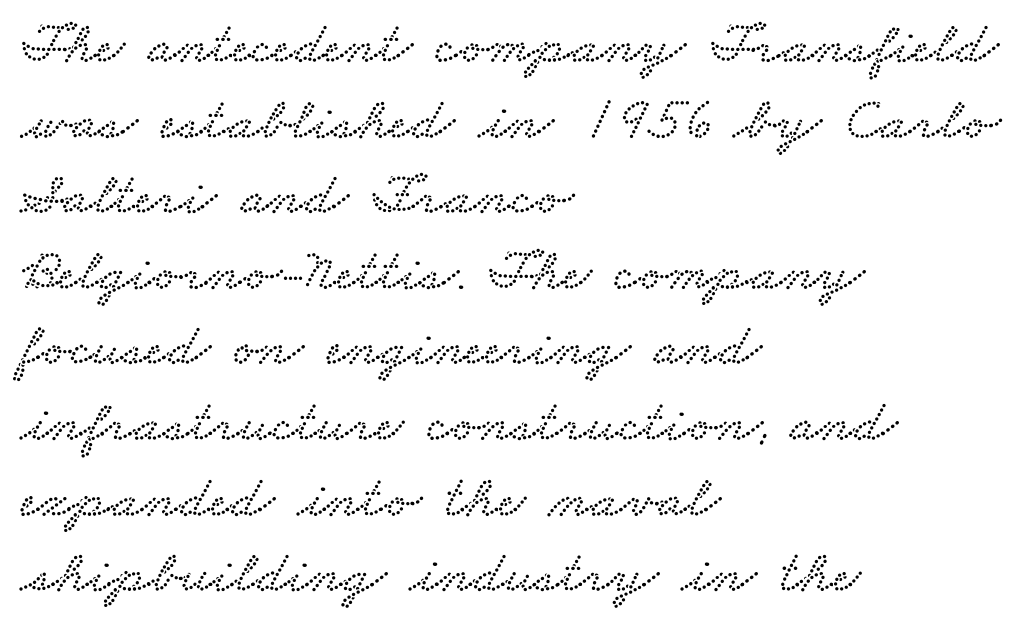
Q: Is the typeface a serif or a sans-serif typeface? A: Serif.
Q: Is the text underlined? A: No.
Q: How is the paragraph aligned? A: Left-aligned.
Q: Is the spacing between letters normal or unusually wide? A: Normal.
Q: Is the spacing between lines tight, normal or loose? A: Normal.
Q: Width (condensed, normal, or wide)? A: Wide.
Q: Stroke contrast? A: Low.
Q: x-height? A: Small.
Q: Monospaced? A: No.
